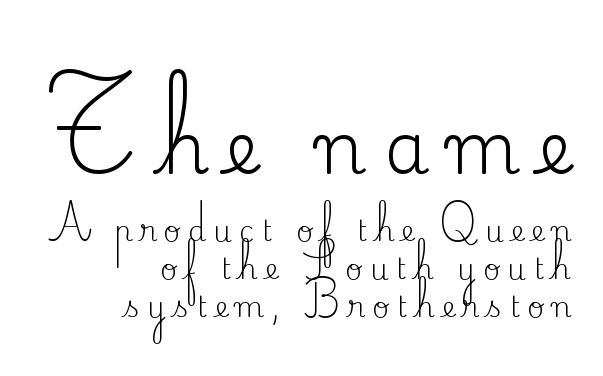
{"serif": "yes", "italic": "no", "bold": "no", "weight": "regular", "width": "normal", "stroke_contrast": "medium", "x_height": "small", "monospaced": "no", "underline": "no", "align": "right", "line_spacing": "normal", "line_spacing_ratio": 1.3, "letter_spacing": "wide", "letter_spacing_em": 0.25, "larger_block": "first", "size_ratio": 2.52, "glyph_px": 73}
